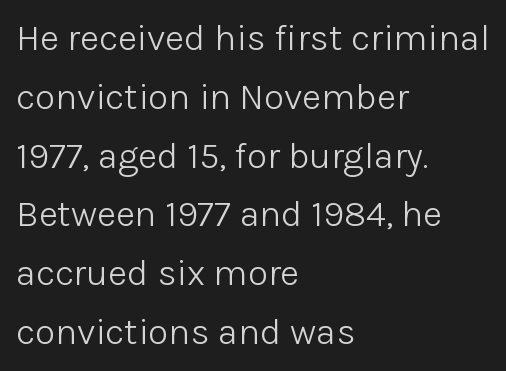
Posture: upright roman. All the whitespace from short lines collects on the right. Weight class: somewhere from thin through regular. The letters advance in unequal steps, a hallmark of proportional type.
